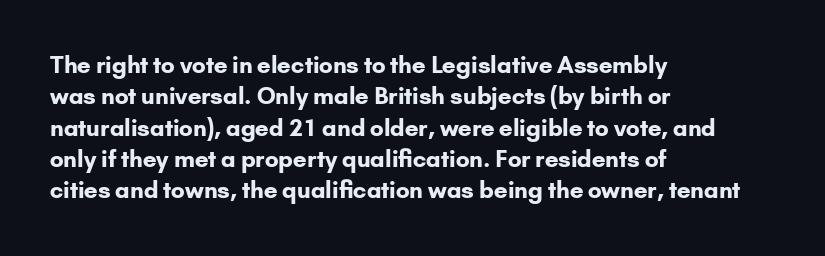
{"italic": "no", "bold": "yes", "underline": "no", "align": "left", "line_spacing": "normal", "line_spacing_ratio": 1.36, "letter_spacing": "normal", "letter_spacing_em": 0.0, "glyph_px": 23}
